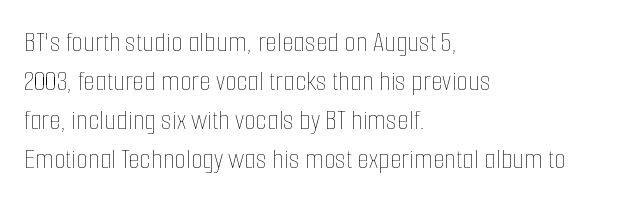
{"italic": "no", "bold": "no", "weight": "thin", "width": "condensed", "stroke_contrast": "low", "x_height": "medium", "monospaced": "no", "underline": "no", "align": "left", "line_spacing": "normal", "line_spacing_ratio": 1.3, "letter_spacing": "normal", "letter_spacing_em": 0.0, "glyph_px": 30}
